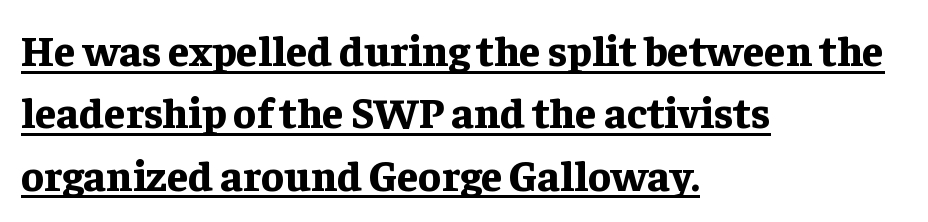
Students, note that the glyphs here touch the page at normal intervals. Quick note: underline on. A typesetter would mark this as roman, not italic. The compositor pushed each line to the left boundary. Compared with an ordinary text face, these strokes are far heavier — a full bold. Typographically, this falls in the serif category.
